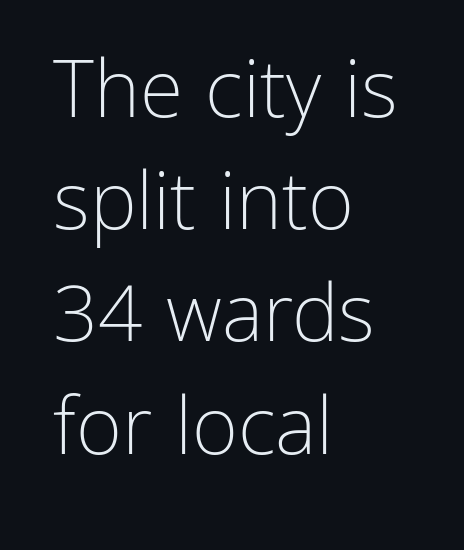
I'd call this a sans setting — the letters go barefoot. Is this a fixed-width face? No — the glyphs have proportional, varying widths. Each line starts at the same left margin while the right side varies. Bare-footed words on every line.
